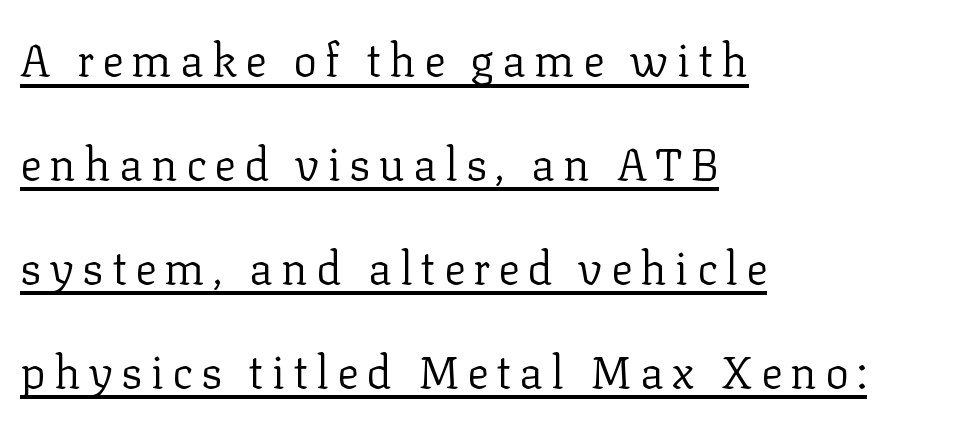
The image shows 45 px regular-weight serif type, upright; set left-aligned, loose line spacing (2.31x), underlined; low stroke contrast and a medium x-height.
